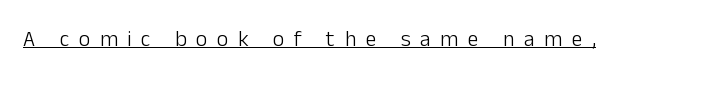
Q: Is the text bold? A: No.
Q: Is the text italic (slanted)? A: No, it is upright.
Q: Is the text underlined? A: Yes.
Q: Is the spacing between letters normal or unusually wide? A: Unusually wide.
